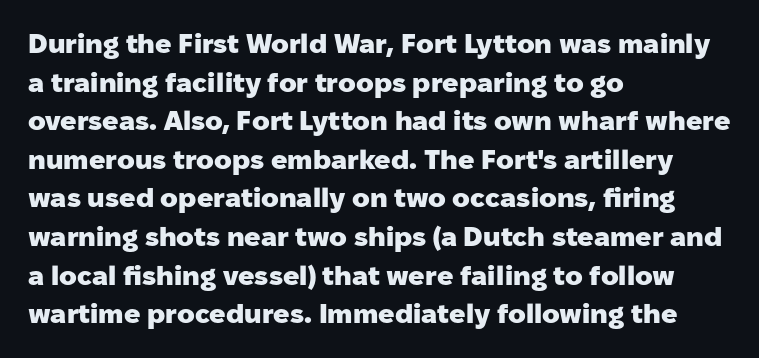
Q: Is the text bold? A: Yes.
Q: Is the text italic (slanted)? A: No, it is upright.
Q: Is the text underlined? A: No.
Q: How is the paragraph aligned? A: Left-aligned.
Q: Is the spacing between letters normal or unusually wide? A: Normal.
Q: Is the spacing between lines tight, normal or loose? A: Normal.
